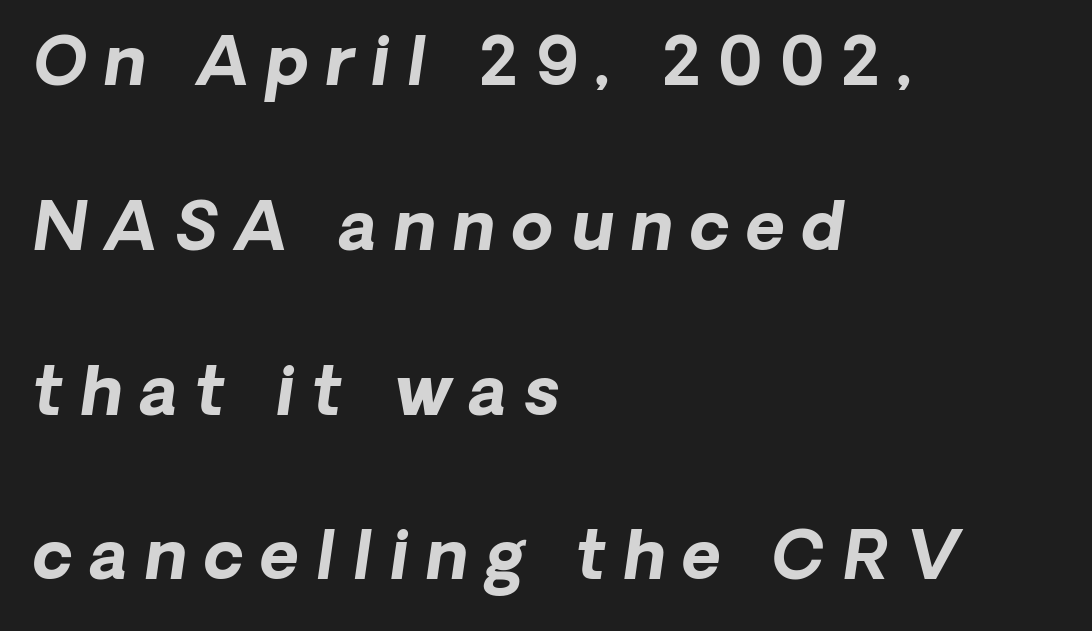
Line spacing here is loose. Loose tracking; the words dissolve into strings of separated letters. Every row of glyphs begins at an identical x-position on the left. Here the designer chose a conventional face with non-uniform glyph widths. Words float on clear page, feet unadorned. Is the type bold? Yes — the strokes are clearly thick and heavy.
